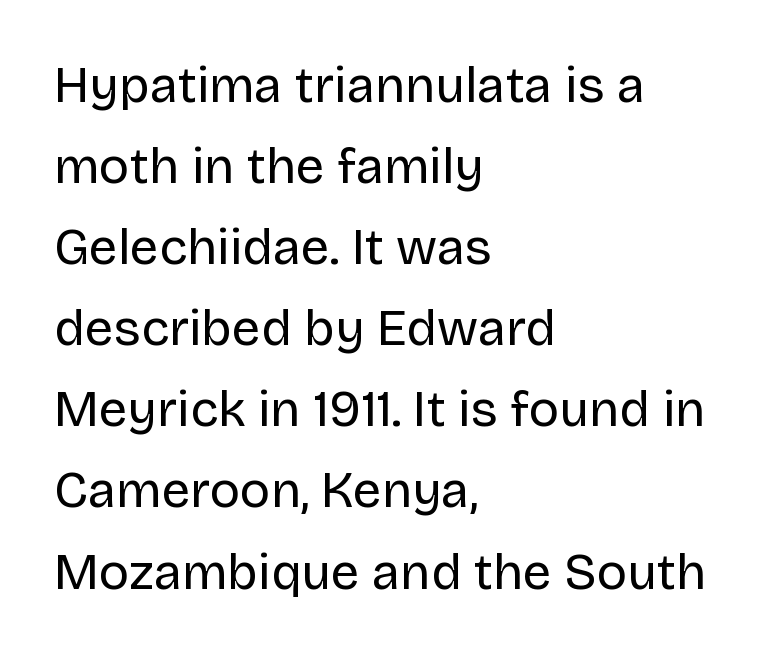
The lines sit at an ordinary, default distance from one another. Do the characters align in a grid? No, the font is proportional. The letterforms sit shoulder to shoulder at normal distance. Rendered with straight, roman letterforms. The ragged edge is on the right, which tells us the setting is flush left. Stems here are at most as thick as an everyday book face.
